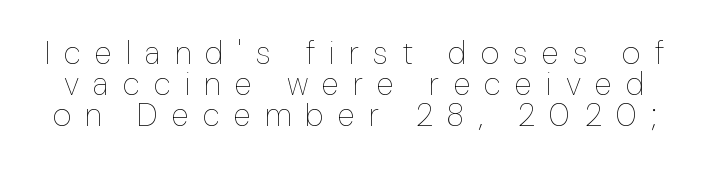
Here the designer chose a conventional face with non-uniform glyph widths. The leading is snug, giving the passage a crowded texture. What stands out about the letter spacing? Its width — letters are far apart. Nobody drew a line under any word here.
